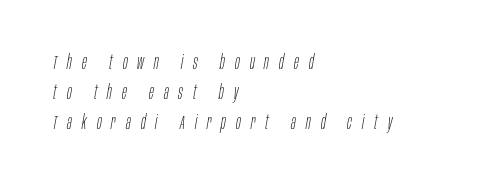
Any mark beneath the type? The region is blank. Here the glyphs are tracked loosely, breaking word shapes into spaced letters. Weight: not bold — regular or lighter. The line-height multiplier appears to be the usual default. Where is the straight margin? On the left.
